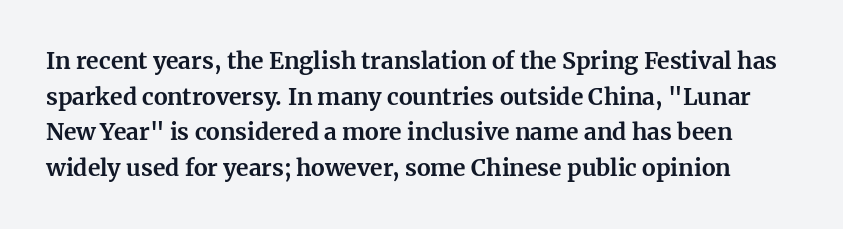
The image shows 23 px bold type, upright; set normal line spacing (1.55x), normal letter spacing, not underlined.
